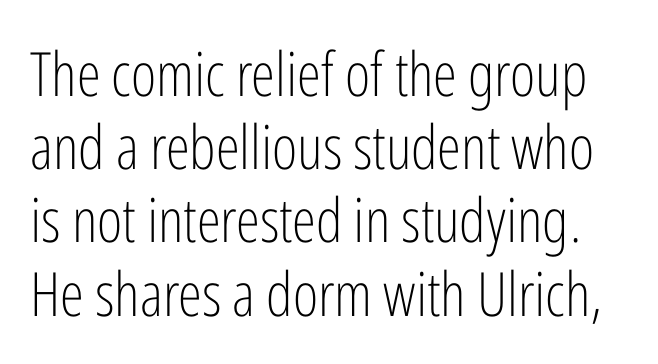
{"serif": "no", "italic": "no", "bold": "no", "weight": "light", "width": "condensed", "stroke_contrast": "low", "x_height": "medium", "monospaced": "no", "underline": "no", "line_spacing_ratio": 1.2, "letter_spacing": "normal", "letter_spacing_em": 0.0, "glyph_px": 61}
